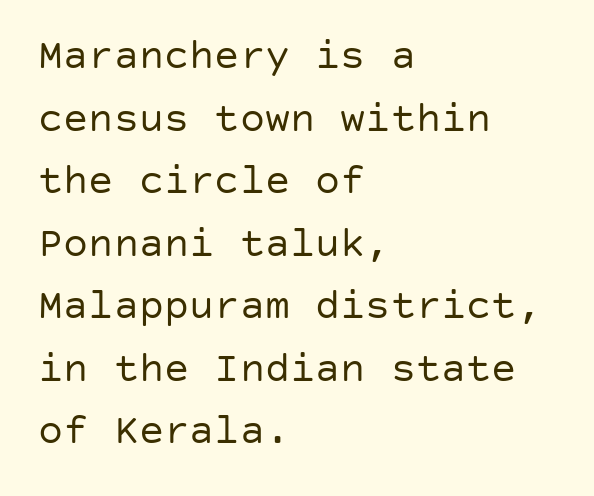
Q: Is the text bold? A: No.
Q: Is the text italic (slanted)? A: No, it is upright.
Q: Is the typeface a serif or a sans-serif typeface? A: Sans-serif.
Q: Is the text underlined? A: No.
Q: How is the paragraph aligned? A: Left-aligned.
Q: Is the spacing between letters normal or unusually wide? A: Normal.
Q: Is the spacing between lines tight, normal or loose? A: Normal.
Q: Width (condensed, normal, or wide)? A: Normal.
Q: Stroke contrast? A: Low.
Q: x-height? A: Large.
